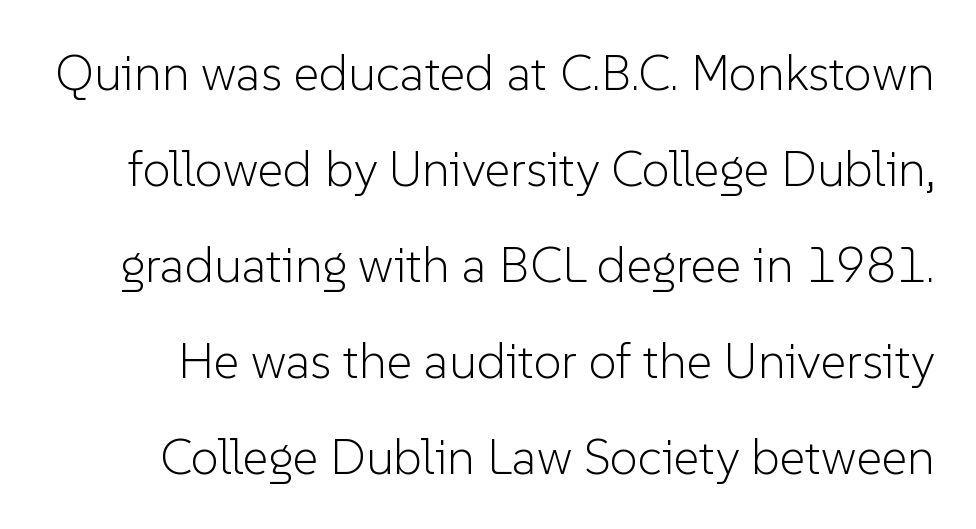
{"serif": "no", "italic": "no", "bold": "no", "weight": "light", "width": "normal", "stroke_contrast": "low", "x_height": "medium", "monospaced": "no", "underline": "no", "line_spacing": "loose", "line_spacing_ratio": 1.92, "letter_spacing": "normal", "letter_spacing_em": 0.0, "glyph_px": 50}
